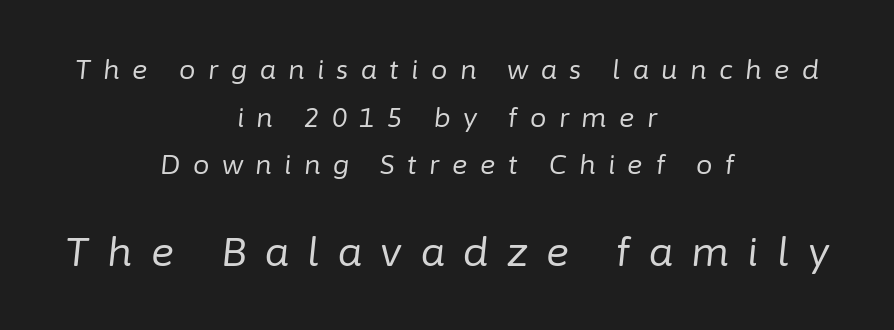
{"italic": "yes", "lean": "right", "slant_degrees": 6, "bold": "no", "weight": "regular", "width": "normal", "stroke_contrast": "low", "x_height": "medium", "monospaced": "no", "underline": "no", "align": "center", "line_spacing_ratio": 1.83, "letter_spacing": "wide", "letter_spacing_em": 0.48, "larger_block": "second", "size_ratio": 1.5, "glyph_px": 39}
